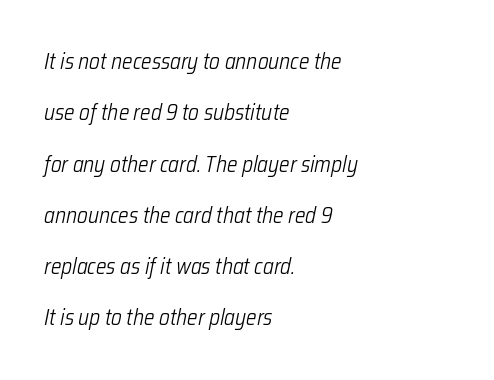
{"italic": "yes", "lean": "right", "slant_degrees": 12, "bold": "no", "underline": "no", "align": "left", "line_spacing": "loose", "line_spacing_ratio": 2.33, "letter_spacing": "normal", "letter_spacing_em": 0.0, "glyph_px": 22}
